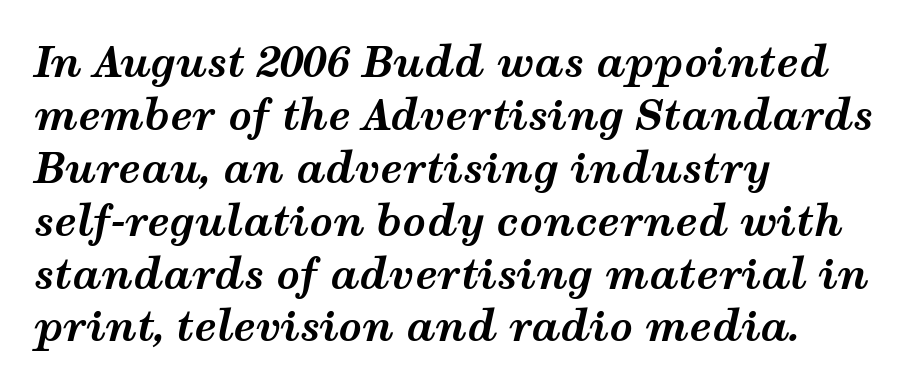
{"italic": "yes", "lean": "right", "slant_degrees": 12, "bold": "yes", "weight": "bold", "width": "wide", "stroke_contrast": "medium", "x_height": "medium", "monospaced": "no", "underline": "no", "align": "left", "line_spacing": "normal", "line_spacing_ratio": 1.29, "letter_spacing": "normal", "letter_spacing_em": 0.0, "glyph_px": 41}
